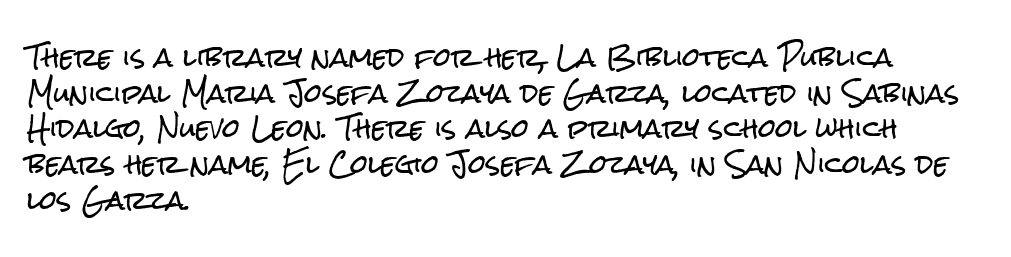
Q: Is the text italic (slanted)? A: No, it is upright.
Q: Is the text underlined? A: No.
Q: How is the paragraph aligned? A: Left-aligned.
Q: Is the spacing between letters normal or unusually wide? A: Normal.
Q: Is the spacing between lines tight, normal or loose? A: Normal.
